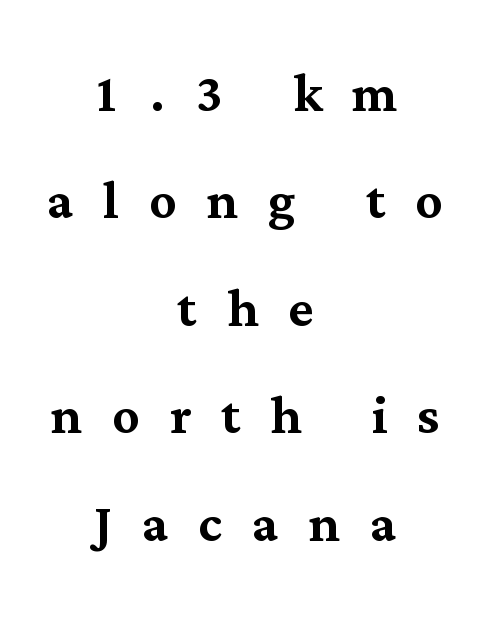
Just letters on the line, the space beneath them empty. Glyph-to-glyph distance is far greater than everyday printed text. Small tapered or slab feet sit at the stroke ends, so this counts as serif. Does the copy run flush right? No — it is centered line by line. Does the lettering tilt? It doesn't — this is upright.
